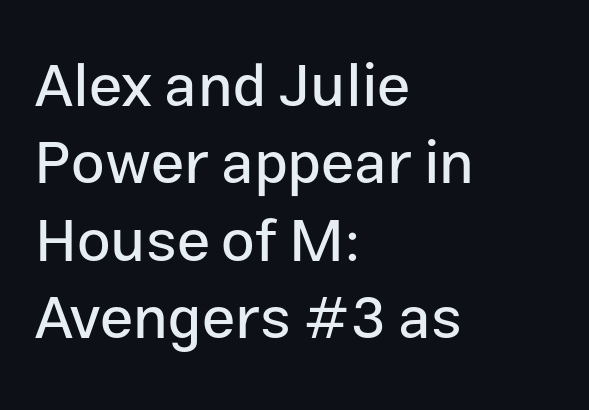
Q: Is the text italic (slanted)? A: No, it is upright.
Q: Is the typeface a serif or a sans-serif typeface? A: Sans-serif.
Q: Is the text underlined? A: No.
Q: How is the paragraph aligned? A: Left-aligned.
Q: Is the spacing between letters normal or unusually wide? A: Normal.
Q: Is the spacing between lines tight, normal or loose? A: Normal.
Q: Width (condensed, normal, or wide)? A: Normal.
Q: Stroke contrast? A: Low.
Q: x-height? A: Medium.
Q: Monospaced? A: No.
